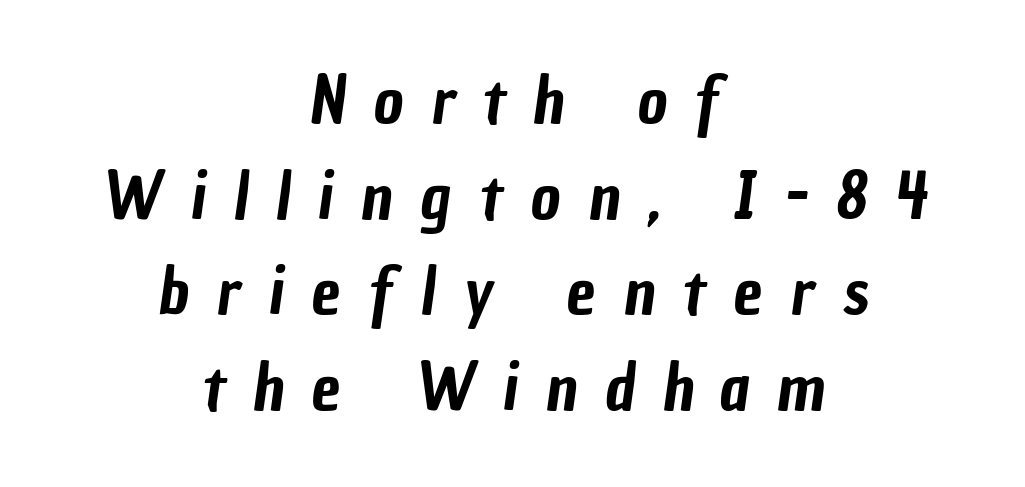
{"serif": "no", "width": "condensed", "stroke_contrast": "low", "x_height": "medium", "monospaced": "no", "underline": "no", "align": "center", "line_spacing": "normal", "line_spacing_ratio": 1.47, "letter_spacing": "wide", "letter_spacing_em": 0.43, "glyph_px": 65}
